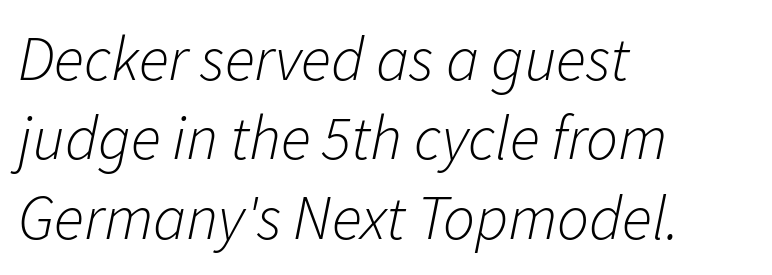
{"italic": "yes", "lean": "right", "slant_degrees": 11, "bold": "no", "weight": "light", "width": "normal", "stroke_contrast": "low", "x_height": "medium", "monospaced": "no", "underline": "no", "align": "left", "line_spacing": "normal", "line_spacing_ratio": 1.26, "letter_spacing": "normal", "letter_spacing_em": 0.0, "glyph_px": 63}
